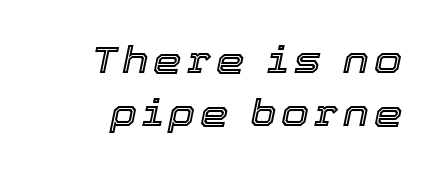
You can tell it's italic because the verticals aren't actually vertical. Underlining? Definitely not there. You could not count columns in this text — the font is proportionally spaced. Vertical spacing — default.
